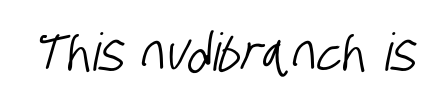
Q: Is the typeface a serif or a sans-serif typeface? A: Sans-serif.
Q: Is the text underlined? A: No.
Q: Is the spacing between letters normal or unusually wide? A: Normal.
Q: Width (condensed, normal, or wide)? A: Condensed.
Q: Stroke contrast? A: Low.
Q: x-height? A: Large.
Q: Monospaced? A: No.
